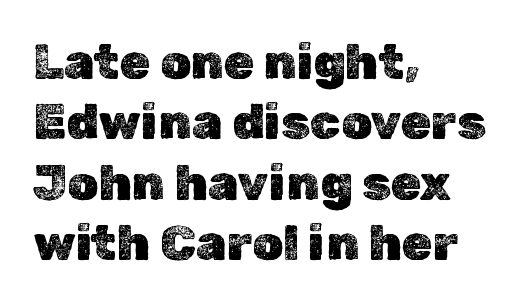
The image shows 49 px text type, upright; set left-aligned, line spacing 1.23x, normal letter spacing, not underlined; a medium x-height.
